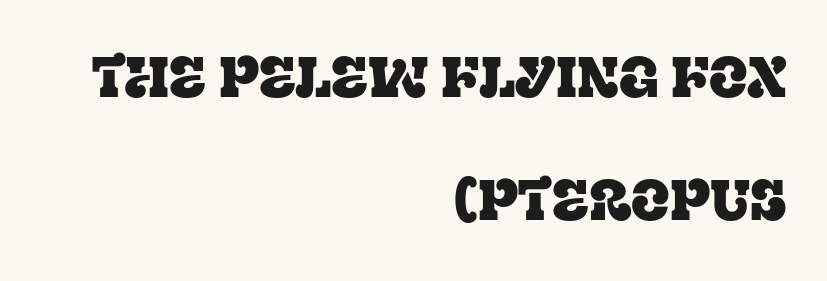
The image shows 57 px serif type, upright; set right-aligned, loose line spacing (2.16x), normal letter spacing, not underlined; low stroke contrast and a large x-height.
